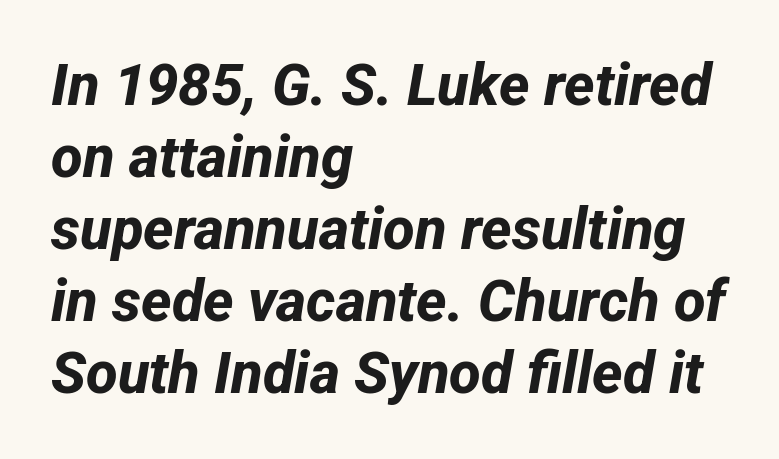
The image shows 58 px bold sans-serif type; set left-aligned, line spacing 1.24x, normal letter spacing, not underlined; low stroke contrast and a medium x-height.
